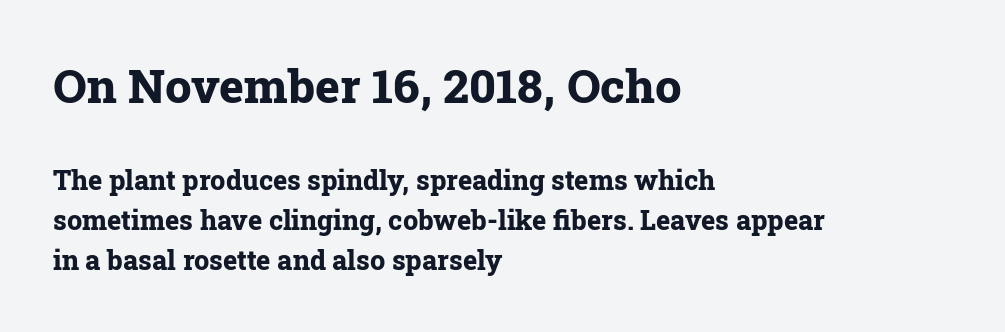
{"serif": "yes", "italic": "no", "bold": "yes", "weight": "bold", "width": "normal", "stroke_contrast": "low", "x_height": "medium", "monospaced": "no", "underline": "no", "align": "left", "line_spacing": "normal", "line_spacing_ratio": 1.49, "letter_spacing": "normal", "letter_spacing_em": 0.0, "larger_block": "first", "size_ratio": 1.74, "glyph_px": 47}
